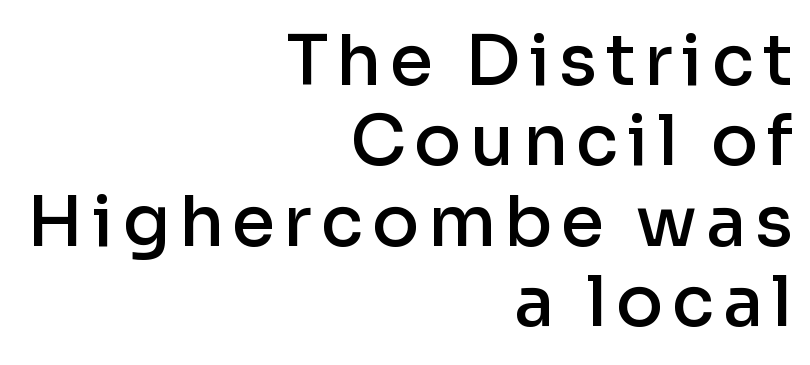
The image shows 70 px semibold sans-serif type, upright; set right-aligned, tight line spacing (1.15x), not underlined; low stroke contrast and a medium x-height.
